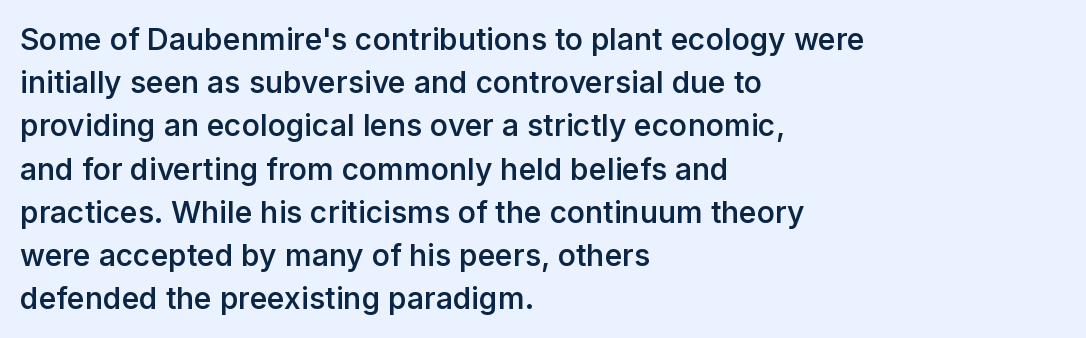
Q: Is the text bold? A: Semi-bold.
Q: Is the text italic (slanted)? A: No, it is upright.
Q: Is the typeface a serif or a sans-serif typeface? A: Sans-serif.
Q: Is the text underlined? A: No.
Q: How is the paragraph aligned? A: Left-aligned.
Q: Is the spacing between letters normal or unusually wide? A: Normal.
Q: Is the spacing between lines tight, normal or loose? A: Normal.
Q: Width (condensed, normal, or wide)? A: Normal.
Q: Stroke contrast? A: Low.
Q: x-height? A: Medium.
Q: Monospaced? A: No.
